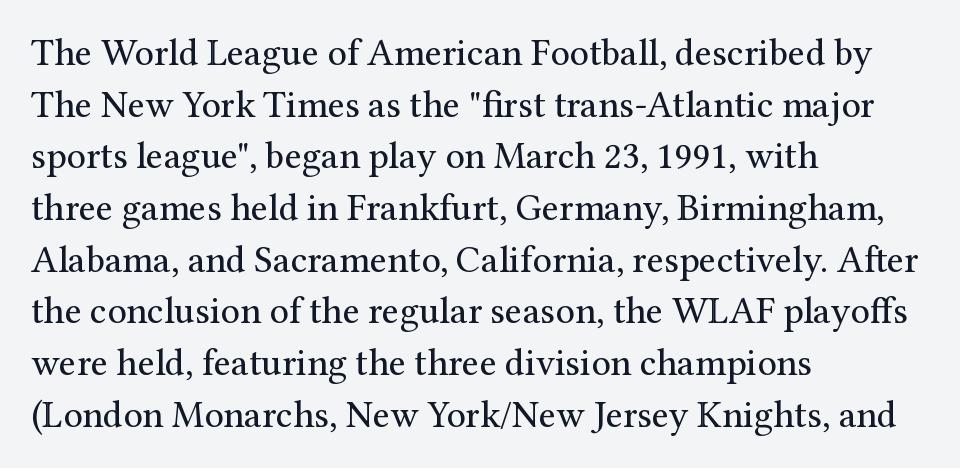
{"serif": "yes", "italic": "no", "bold": "no", "weight": "regular", "width": "normal", "stroke_contrast": "medium", "x_height": "medium", "monospaced": "no", "underline": "no", "align": "left", "line_spacing": "normal", "line_spacing_ratio": 1.36, "letter_spacing": "normal", "letter_spacing_em": 0.0, "glyph_px": 38}
